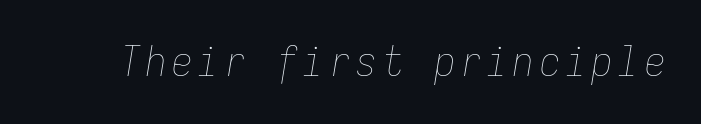
{"italic": "yes", "lean": "right", "slant_degrees": 9, "bold": "no", "weight": "thin", "width": "condensed", "stroke_contrast": "low", "x_height": "medium", "monospaced": "yes", "underline": "no", "glyph_px": 41}
